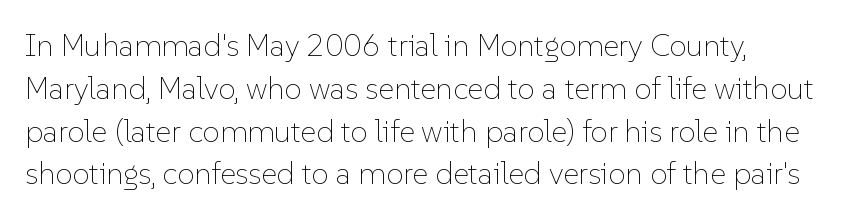
{"italic": "no", "bold": "no", "weight": "thin", "width": "normal", "stroke_contrast": "low", "x_height": "medium", "monospaced": "no", "underline": "no", "align": "left", "line_spacing": "normal", "line_spacing_ratio": 1.38, "letter_spacing": "normal", "letter_spacing_em": 0.0, "glyph_px": 31}
